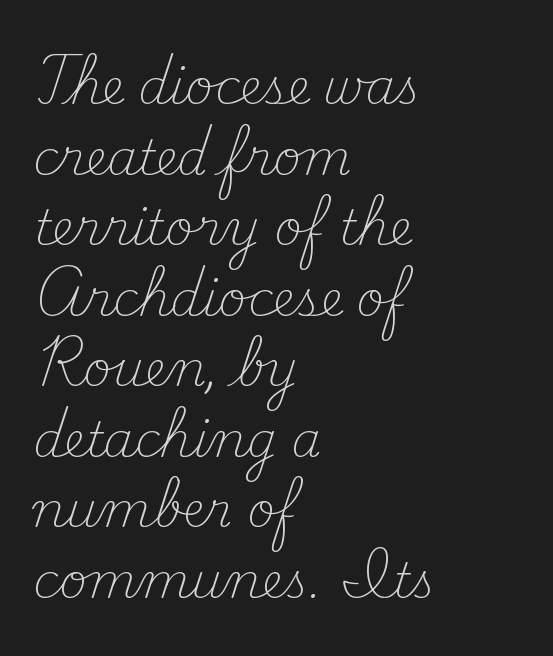
Serifs: yes, visible at the terminals of the letterforms. The compositor pushed each line to the left boundary. Stems and bowls with no extra thickness — not bold. This sample has the flowing, uneven cadence of proportional lettering. Evenly set lines give the paragraph a standard silhouette.
